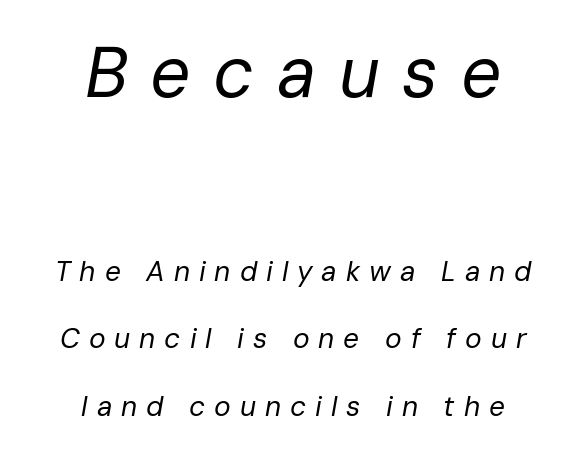
Q: Is the text bold? A: No.
Q: Is the text italic (slanted)? A: Yes, it leans right by about 10 degrees.
Q: Is the text underlined? A: No.
Q: How is the paragraph aligned? A: Centered.
Q: Is the spacing between letters normal or unusually wide? A: Unusually wide.
Q: Is the spacing between lines tight, normal or loose? A: Loose.
Q: Which block of text is set in a larger size, the first (top) or the second (bottom)? A: The first (top) one.
Q: Width (condensed, normal, or wide)? A: Normal.
Q: Stroke contrast? A: Low.
Q: x-height? A: Medium.
Q: Monospaced? A: No.
